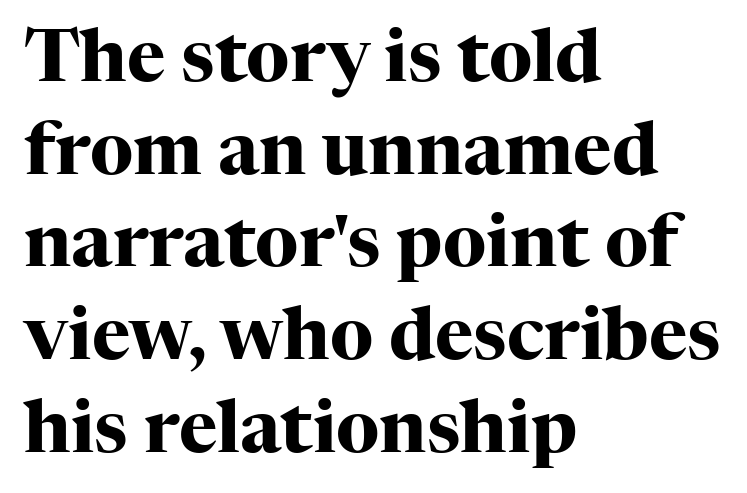
{"serif": "yes", "italic": "no", "bold": "yes", "weight": "heavy", "width": "normal", "stroke_contrast": "high", "x_height": "medium", "monospaced": "no", "underline": "no", "align": "left", "line_spacing": "normal", "line_spacing_ratio": 1.27, "letter_spacing": "normal", "letter_spacing_em": 0.0, "glyph_px": 73}
